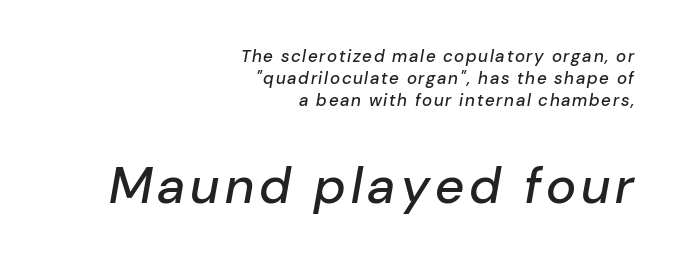
Q: Is the text italic (slanted)? A: Yes, it leans right by about 10 degrees.
Q: Is the text underlined? A: No.
Q: How is the paragraph aligned? A: Right-aligned.
Q: Is the spacing between lines tight, normal or loose? A: Normal.
Q: Which block of text is set in a larger size, the first (top) or the second (bottom)? A: The second (bottom) one.
Q: Width (condensed, normal, or wide)? A: Normal.
Q: Stroke contrast? A: Low.
Q: x-height? A: Medium.
Q: Monospaced? A: No.
